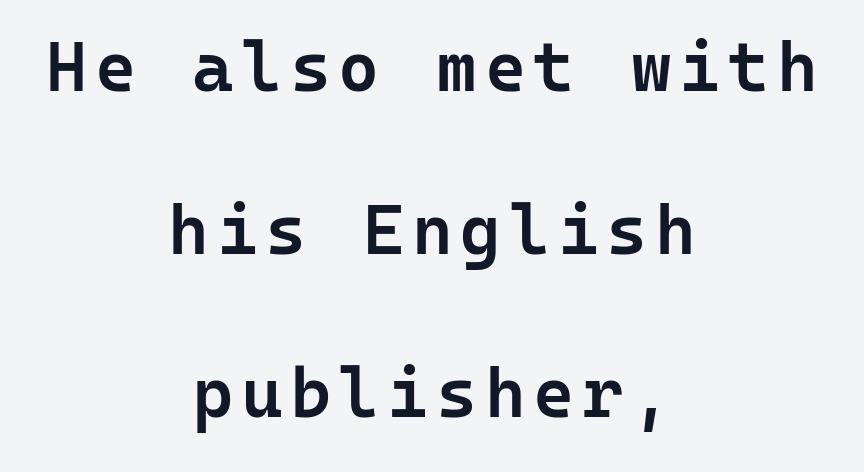
Q: Is the text bold? A: Semi-bold.
Q: Is the text italic (slanted)? A: No, it is upright.
Q: Is the typeface a serif or a sans-serif typeface? A: Sans-serif.
Q: Is the text underlined? A: No.
Q: How is the paragraph aligned? A: Centered.
Q: Is the spacing between lines tight, normal or loose? A: Loose.
Q: Width (condensed, normal, or wide)? A: Normal.
Q: Stroke contrast? A: Low.
Q: x-height? A: Medium.
Q: Monospaced? A: Yes.
